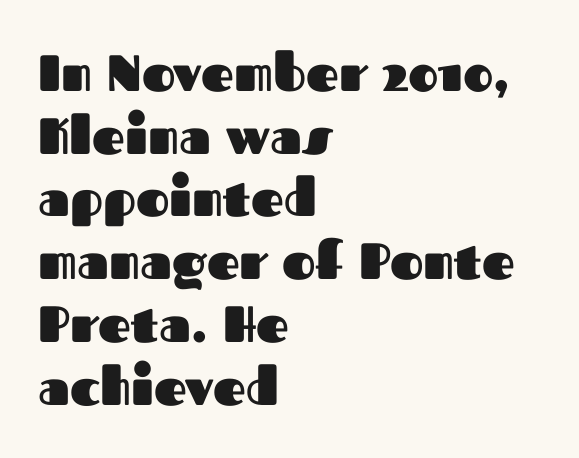
Honestly, the letter spacing is just normal — you wouldn't notice it. Visually the block forms a straight wall on the left and a jagged coastline on the right. Caption: bold face, heavy strokes. Each row of text sits above clean, open space. Note the varied advance widths — an 'i' is clearly narrower than an 'm'. The lettering stays uniformly vertical, giving the passage a roman look.
